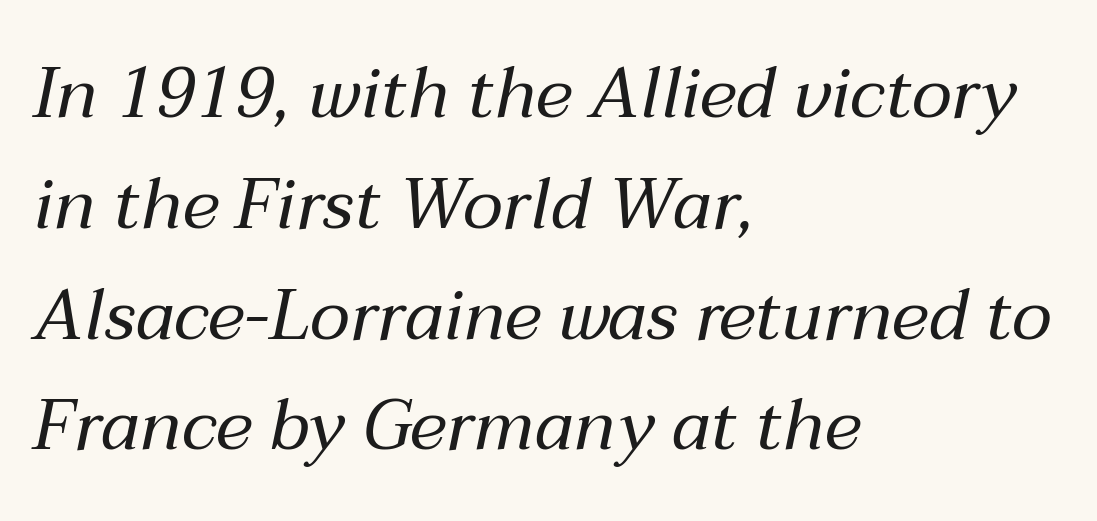
Q: Is the text bold? A: No.
Q: Is the text italic (slanted)? A: Yes, it leans right by about 12 degrees.
Q: Is the text underlined? A: No.
Q: How is the paragraph aligned? A: Left-aligned.
Q: Is the spacing between letters normal or unusually wide? A: Normal.
Q: Is the spacing between lines tight, normal or loose? A: Normal.
Q: Width (condensed, normal, or wide)? A: Normal.
Q: Stroke contrast? A: Medium.
Q: x-height? A: Medium.
Q: Monospaced? A: No.
